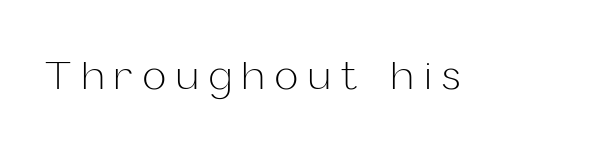
Q: Is the text bold? A: No.
Q: Is the text italic (slanted)? A: No, it is upright.
Q: Is the typeface a serif or a sans-serif typeface? A: Sans-serif.
Q: Is the text underlined? A: No.
Q: Is the spacing between letters normal or unusually wide? A: Unusually wide.
Q: Width (condensed, normal, or wide)? A: Normal.
Q: Stroke contrast? A: Low.
Q: x-height? A: Medium.
Q: Monospaced? A: No.
